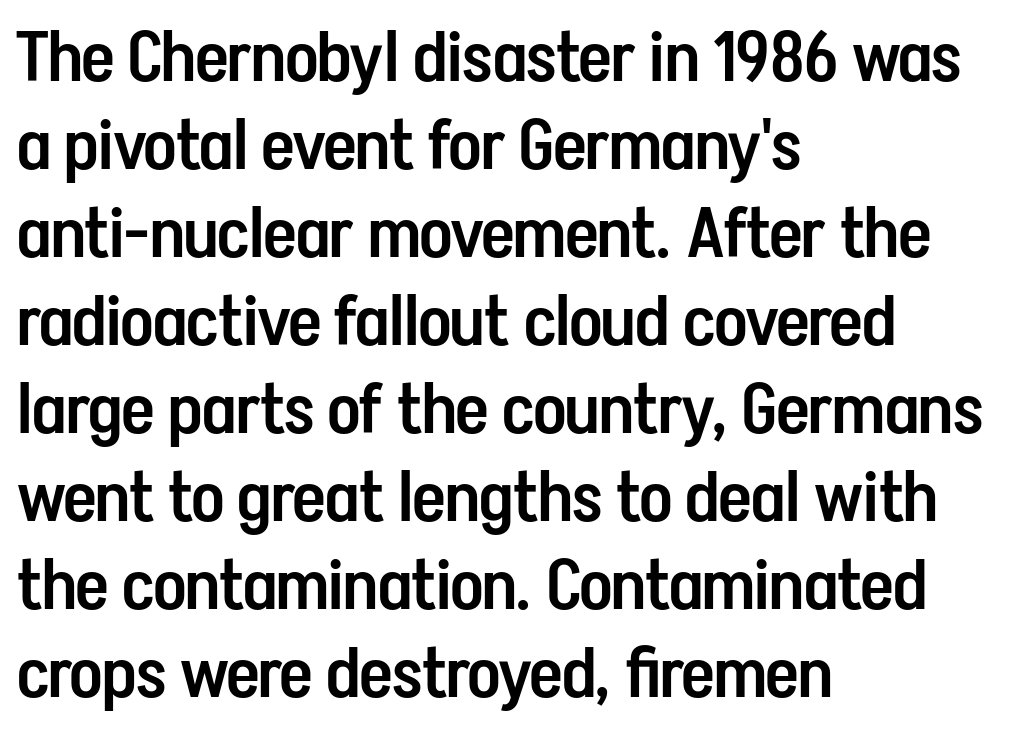
Q: Is the text bold? A: Semi-bold.
Q: Is the text italic (slanted)? A: No, it is upright.
Q: Is the typeface a serif or a sans-serif typeface? A: Sans-serif.
Q: Is the text underlined? A: No.
Q: How is the paragraph aligned? A: Left-aligned.
Q: Is the spacing between letters normal or unusually wide? A: Normal.
Q: Width (condensed, normal, or wide)? A: Condensed.
Q: Stroke contrast? A: Low.
Q: x-height? A: Medium.
Q: Monospaced? A: No.
